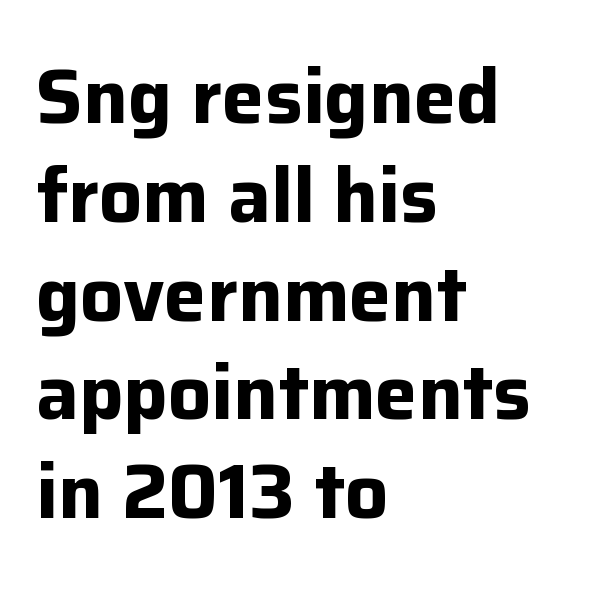
Unlike a traditional serif, this face leaves its strokes unadorned. A bare baseline throughout the passage. One glance says typical: line gaps are just what's usual. Its strokes are broad and dark, the hallmark of bold type. Observe the ordinary spacing: letters are neighbours, not strangers. The rag falls on the right side of this text block.
